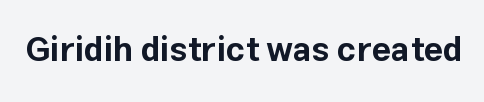
{"serif": "no", "italic": "no", "bold": "yes", "weight": "bold", "width": "normal", "stroke_contrast": "low", "x_height": "medium", "monospaced": "no", "underline": "no", "letter_spacing": "normal", "letter_spacing_em": 0.0, "glyph_px": 34}
